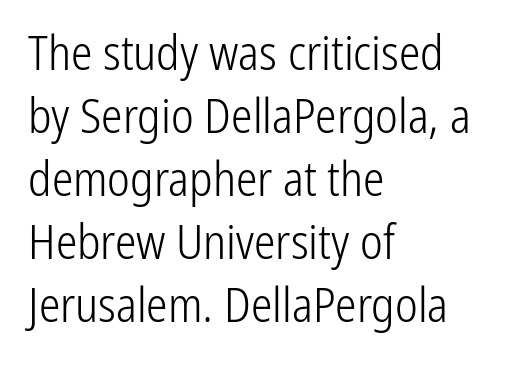
Q: Is the text bold? A: No.
Q: Is the text italic (slanted)? A: No, it is upright.
Q: Is the typeface a serif or a sans-serif typeface? A: Sans-serif.
Q: Is the text underlined? A: No.
Q: How is the paragraph aligned? A: Left-aligned.
Q: Is the spacing between letters normal or unusually wide? A: Normal.
Q: Is the spacing between lines tight, normal or loose? A: Normal.
Q: Width (condensed, normal, or wide)? A: Condensed.
Q: Stroke contrast? A: Low.
Q: x-height? A: Medium.
Q: Monospaced? A: No.
